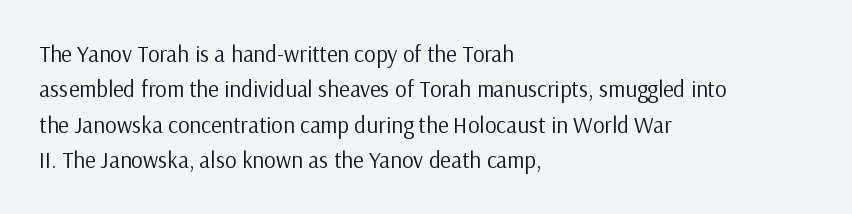
The face looks like a standard text weight, possibly lighter. Vertical strokes here are truly vertical. These lines keep a tight, regular rhythm from letter to letter. Leading matches the norm, producing a regular column. Left-aligned paragraph, ragged on the right. The space directly below the letters is spotless.
